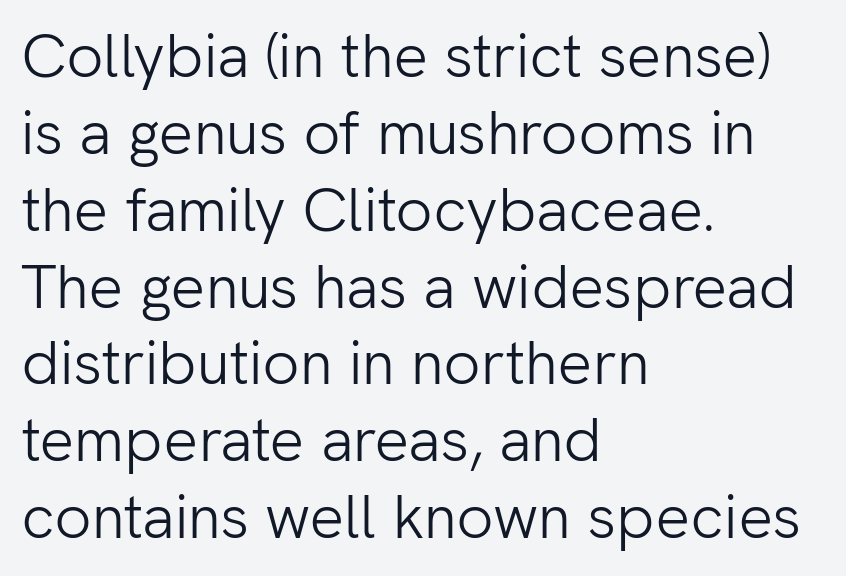
Q: Is the text bold? A: No.
Q: Is the text italic (slanted)? A: No, it is upright.
Q: Is the typeface a serif or a sans-serif typeface? A: Sans-serif.
Q: Is the text underlined? A: No.
Q: How is the paragraph aligned? A: Left-aligned.
Q: Is the spacing between letters normal or unusually wide? A: Normal.
Q: Is the spacing between lines tight, normal or loose? A: Normal.
Q: Width (condensed, normal, or wide)? A: Normal.
Q: Stroke contrast? A: Low.
Q: x-height? A: Medium.
Q: Monospaced? A: No.
